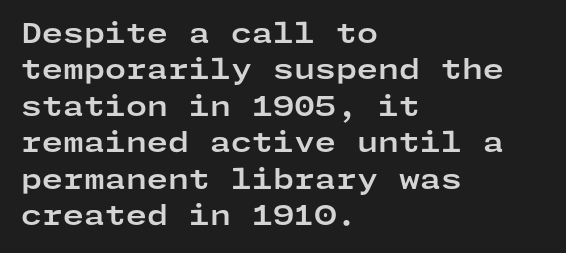
{"italic": "no", "bold": "yes", "underline": "no", "align": "left", "line_spacing": "normal", "line_spacing_ratio": 1.35, "letter_spacing": "normal", "letter_spacing_em": 0.0, "glyph_px": 27}
